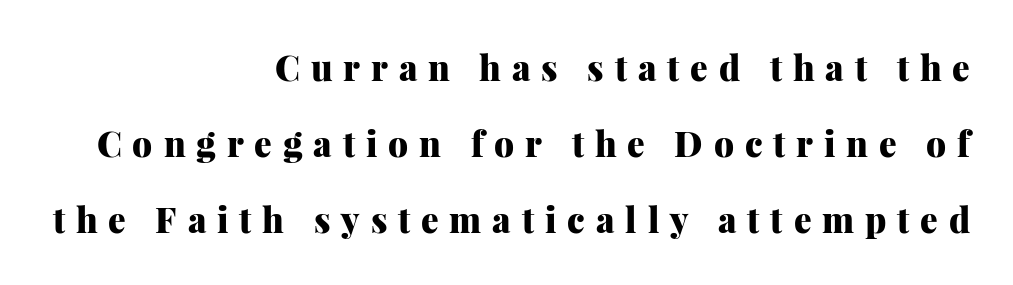
Q: Is the text bold? A: Yes.
Q: Is the text italic (slanted)? A: No, it is upright.
Q: Is the typeface a serif or a sans-serif typeface? A: Serif.
Q: Is the text underlined? A: No.
Q: How is the paragraph aligned? A: Right-aligned.
Q: Is the spacing between letters normal or unusually wide? A: Unusually wide.
Q: Is the spacing between lines tight, normal or loose? A: Loose.
Q: Width (condensed, normal, or wide)? A: Normal.
Q: Stroke contrast? A: Medium.
Q: x-height? A: Medium.
Q: Monospaced? A: No.
